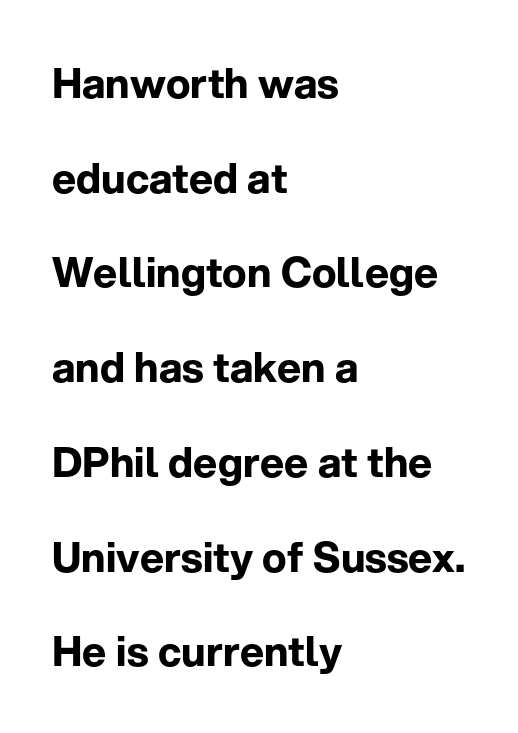
The face used here has the dense, thick strokes of a bold. Line beginnings align vertically; line endings do not. Each word holds together tightly as a unit, with standard inter-letter gaps. Character widths vary here, with narrow letters taking less room than wide ones.
